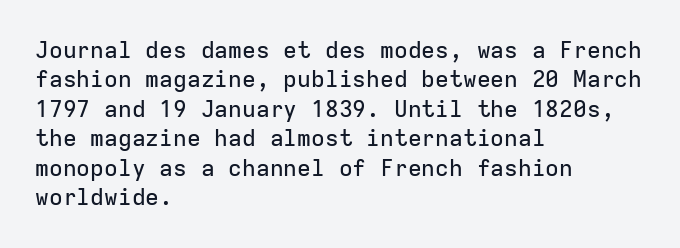
{"italic": "no", "underline": "no", "align": "left", "line_spacing": "normal", "line_spacing_ratio": 1.28, "letter_spacing": "normal", "letter_spacing_em": 0.0, "glyph_px": 23}
